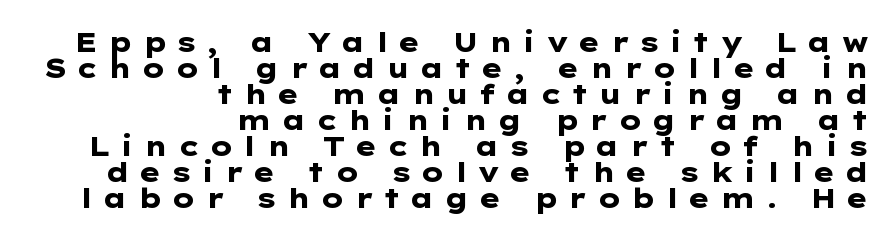
Words float on clear page, feet unadorned. You could only call the tracking loose — the letters float apart. Summary of vertical rhythm: compact, with narrow interline spacing. The rag falls on the left side of this text block. Vertical strokes here are truly vertical. The font is running at its bold setting.
